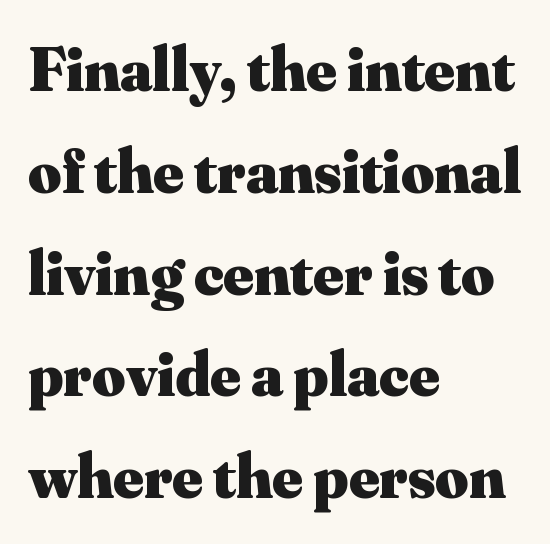
{"serif": "yes", "italic": "no", "bold": "yes", "weight": "heavy", "width": "normal", "stroke_contrast": "medium", "x_height": "small", "monospaced": "no", "underline": "no", "align": "left", "line_spacing": "normal", "line_spacing_ratio": 1.59, "letter_spacing": "normal", "letter_spacing_em": 0.0, "glyph_px": 64}
